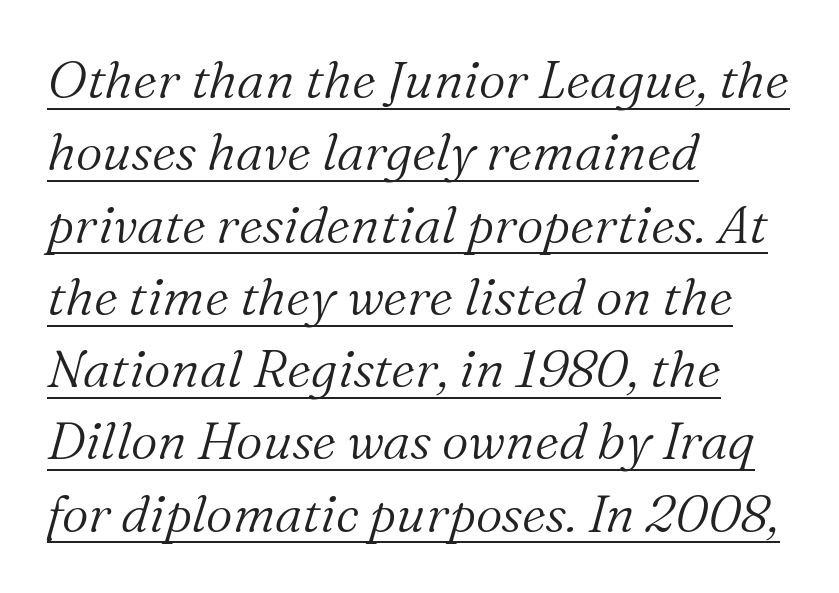
The image shows 52 px light serif type, italic (leaning right); set left-aligned, normal line spacing (1.39x), normal letter spacing, underlined; medium stroke contrast and a medium x-height.
